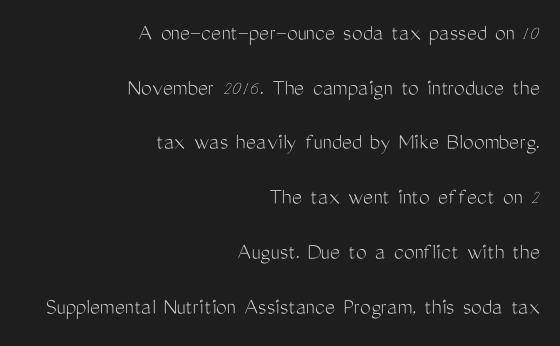
{"italic": "no", "bold": "no", "underline": "no", "align": "right", "line_spacing": "loose", "line_spacing_ratio": 2.28, "letter_spacing": "normal", "letter_spacing_em": 0.0, "glyph_px": 24}
